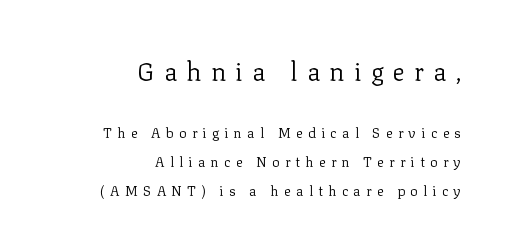
Q: Is the text bold? A: No.
Q: Is the text italic (slanted)? A: No, it is upright.
Q: Is the text underlined? A: No.
Q: How is the paragraph aligned? A: Right-aligned.
Q: Is the spacing between letters normal or unusually wide? A: Unusually wide.
Q: Is the spacing between lines tight, normal or loose? A: Loose.
Q: Which block of text is set in a larger size, the first (top) or the second (bottom)? A: The first (top) one.
